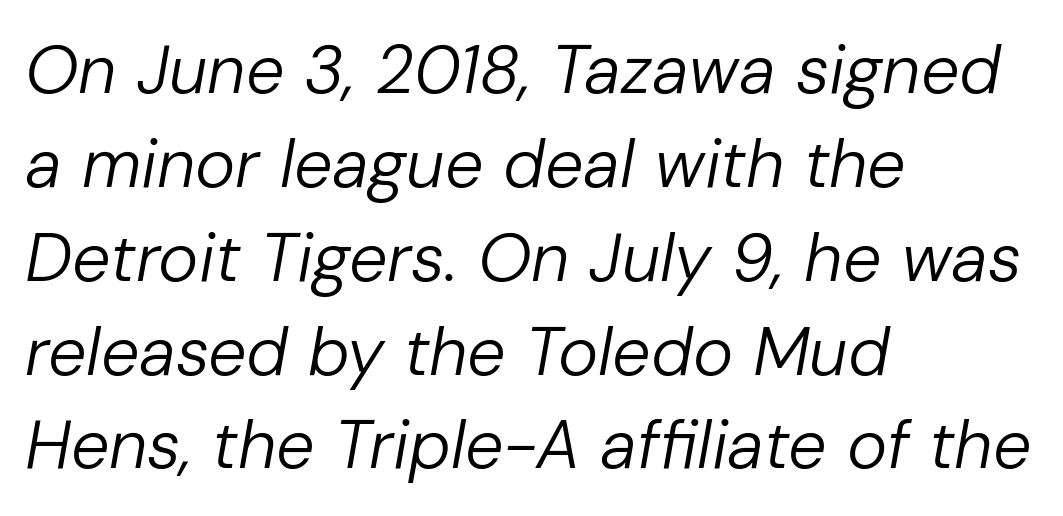
Anything drawn beneath the words? Only blank space. Observe the ordinary spacing: letters are neighbours, not strangers. The typeface has the unassuming heft of standard copy or less. The letters are slanted; this is an italic face. The text block is weighted toward the left margin, trailing off unevenly rightward.
